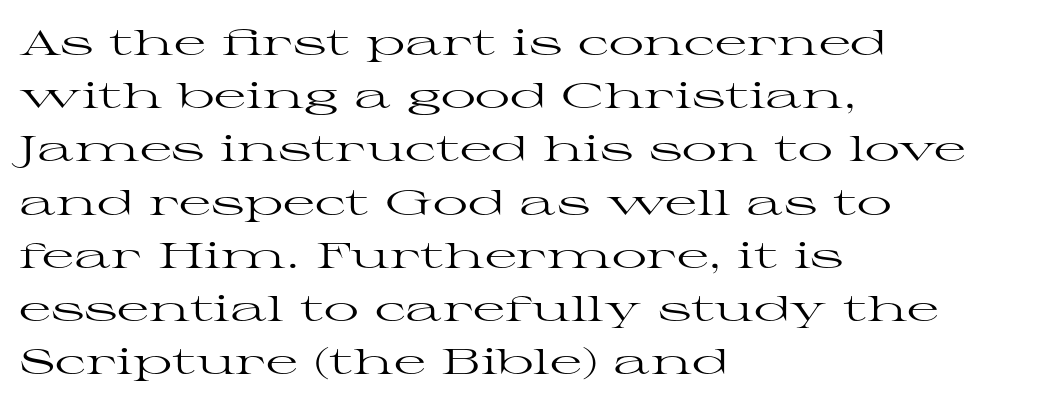
The image shows 35 px regular-weight, wide serif type, upright; set left-aligned, normal line spacing (1.52x), normal letter spacing, not underlined; high stroke contrast and a medium x-height.
